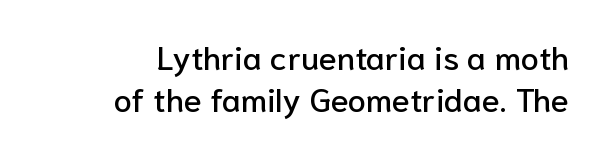
{"serif": "no", "italic": "no", "width": "normal", "stroke_contrast": "low", "x_height": "medium", "monospaced": "no", "underline": "no", "align": "right", "line_spacing": "normal", "line_spacing_ratio": 1.27, "letter_spacing": "normal", "letter_spacing_em": 0.0, "glyph_px": 33}
